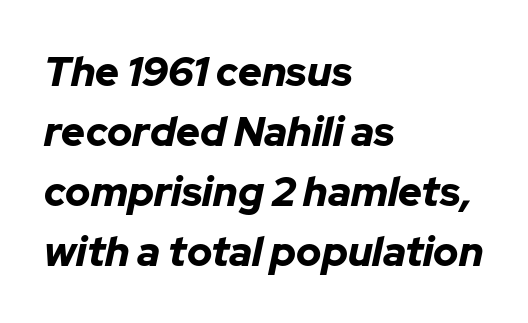
{"italic": "yes", "lean": "right", "slant_degrees": 12, "bold": "yes", "weight": "bold", "width": "normal", "stroke_contrast": "low", "x_height": "medium", "monospaced": "no", "underline": "no", "align": "left", "line_spacing": "normal", "line_spacing_ratio": 1.46, "letter_spacing": "normal", "letter_spacing_em": 0.0, "glyph_px": 41}
